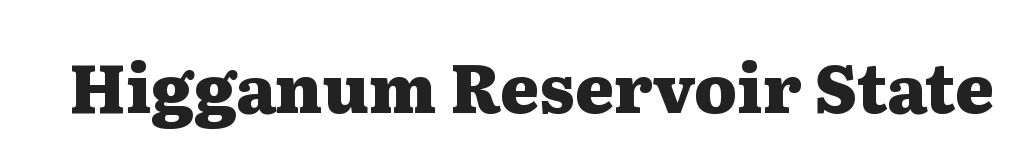
{"serif": "yes", "italic": "no", "bold": "yes", "weight": "heavy", "width": "wide", "stroke_contrast": "medium", "x_height": "medium", "monospaced": "no", "underline": "no", "letter_spacing": "normal", "letter_spacing_em": 0.0, "glyph_px": 67}
